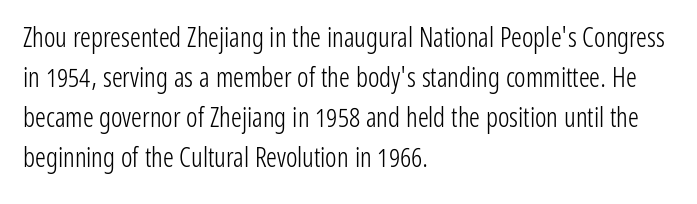
Italic: no, the glyphs are upright roman. Observe the ordinary spacing: letters are neighbours, not strangers. Line spacing here is normal. The zone under the glyphs is completely vacant. These lines stack with their left ends in a neat column.
